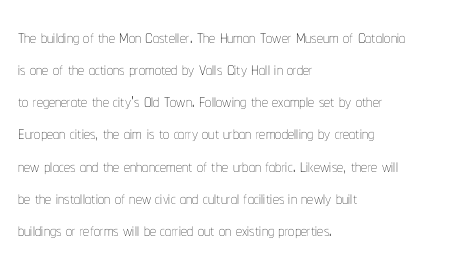
The image shows 24 px text type, upright; set left-aligned, normal line spacing (1.34x), normal letter spacing, not underlined.
